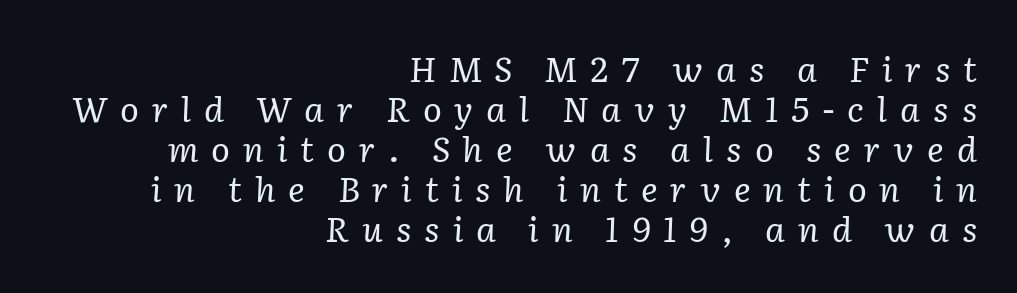
The image shows 35 px regular-weight serif type, italic (leaning right); set right-aligned, tight line spacing (1.14x), unusually wide letter spacing (+0.37 em), not underlined; low stroke contrast and a medium x-height.
